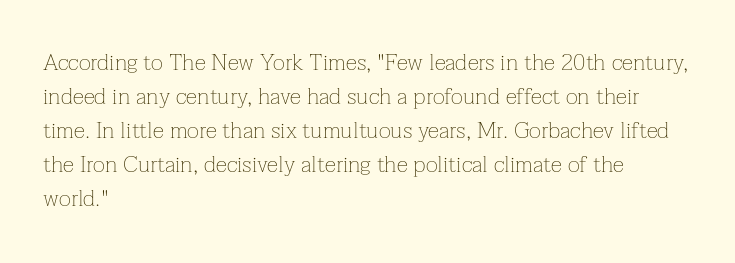
{"italic": "no", "bold": "no", "underline": "no", "align": "left", "line_spacing": "normal", "line_spacing_ratio": 1.48, "letter_spacing": "normal", "letter_spacing_em": 0.0, "glyph_px": 23}
